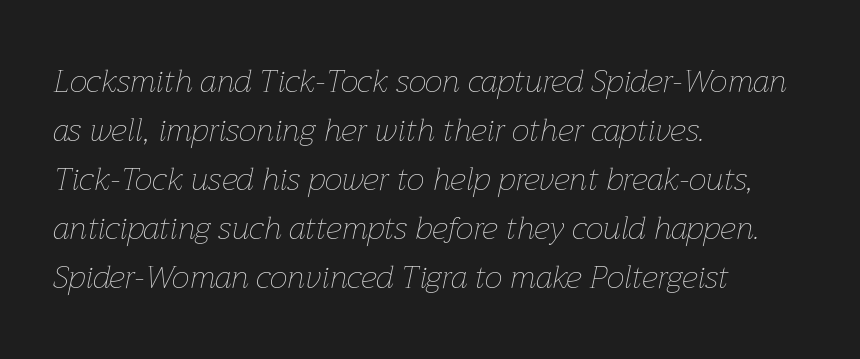
Nothing unusual about the tracking: characters are spaced as the font intends. You can tell it's italic because the verticals aren't actually vertical. Students, observe: this is what conventionally led text looks like. A student would call this left alignment; a typographer would say flush left, rag right. This sample has the flowing, uneven cadence of proportional lettering.
